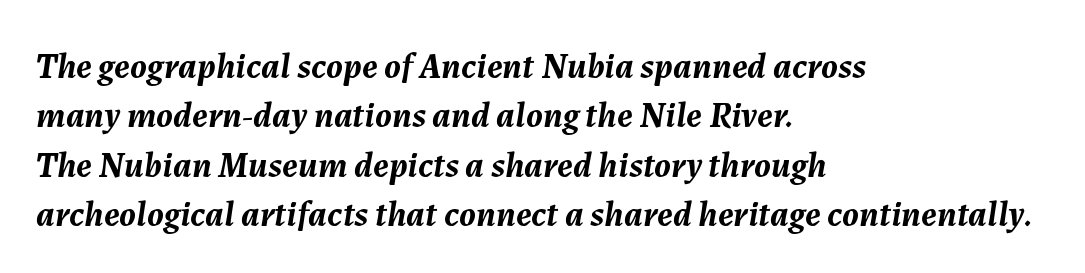
{"italic": "yes", "lean": "right", "slant_degrees": 7, "bold": "yes", "weight": "semibold", "width": "normal", "stroke_contrast": "medium", "x_height": "medium", "monospaced": "no", "underline": "no", "align": "left", "line_spacing": "normal", "line_spacing_ratio": 1.37, "letter_spacing": "normal", "letter_spacing_em": 0.0, "glyph_px": 36}
